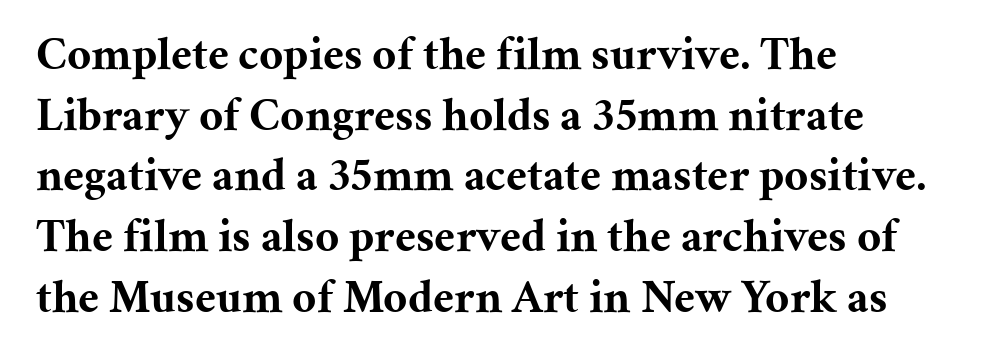
{"serif": "yes", "italic": "no", "bold": "yes", "weight": "bold", "width": "normal", "stroke_contrast": "medium", "x_height": "medium", "monospaced": "no", "underline": "no", "align": "left", "line_spacing": "normal", "line_spacing_ratio": 1.29, "letter_spacing": "normal", "letter_spacing_em": 0.0, "glyph_px": 47}
